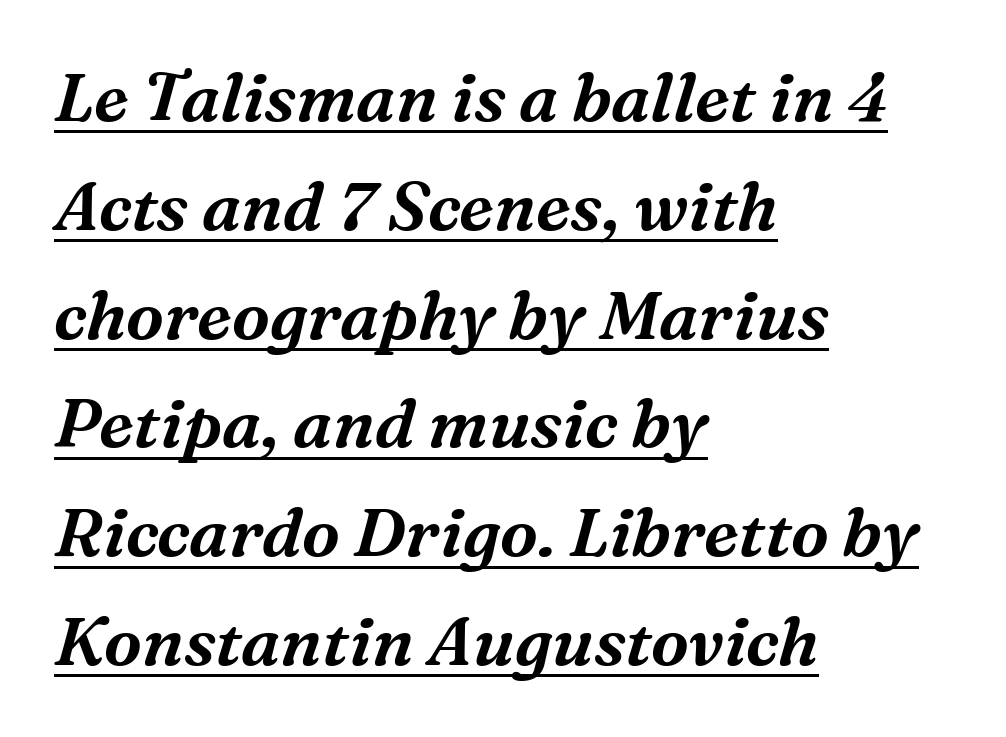
{"serif": "yes", "italic": "yes", "lean": "right", "slant_degrees": 16, "width": "normal", "stroke_contrast": "medium", "x_height": "medium", "monospaced": "no", "underline": "yes", "align": "left", "line_spacing": "normal", "line_spacing_ratio": 1.6, "letter_spacing": "normal", "letter_spacing_em": 0.0, "glyph_px": 68}
